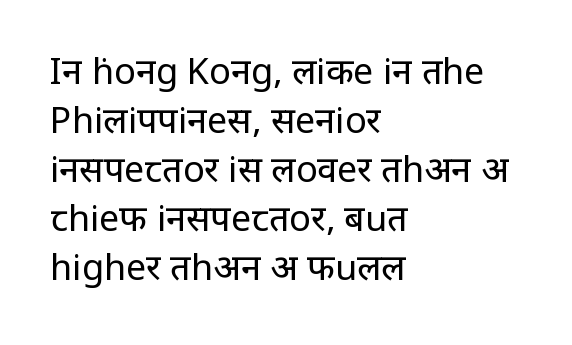
Q: Is the text bold? A: No.
Q: Is the text italic (slanted)? A: No, it is upright.
Q: Is the typeface a serif or a sans-serif typeface? A: Sans-serif.
Q: Is the text underlined? A: No.
Q: How is the paragraph aligned? A: Left-aligned.
Q: Is the spacing between letters normal or unusually wide? A: Normal.
Q: Is the spacing between lines tight, normal or loose? A: Normal.
Q: Width (condensed, normal, or wide)? A: Condensed.
Q: Stroke contrast? A: Low.
Q: x-height? A: Large.
Q: Monospaced? A: No.
